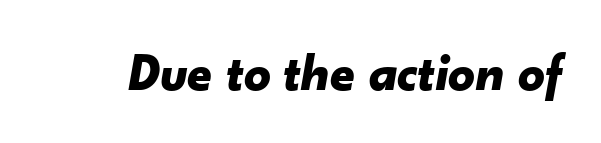
The image shows 53 px bold type, italic (leaning right); set normal letter spacing, not underlined; low stroke contrast and a small x-height.
